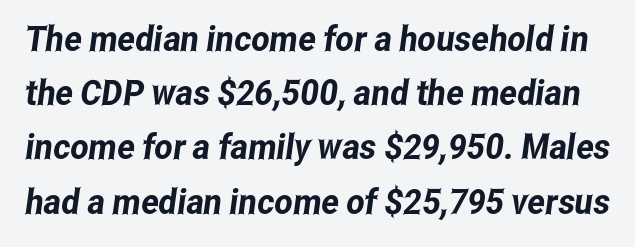
{"serif": "no", "width": "condensed", "stroke_contrast": "low", "x_height": "medium", "monospaced": "no", "underline": "no", "line_spacing": "normal", "line_spacing_ratio": 1.55, "letter_spacing": "normal", "letter_spacing_em": 0.0, "glyph_px": 35}
